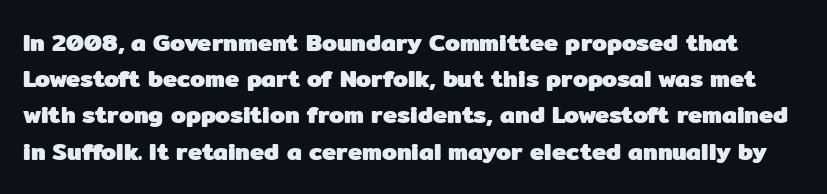
Q: Is the text bold? A: Yes.
Q: Is the text italic (slanted)? A: No, it is upright.
Q: Is the text underlined? A: No.
Q: Is the spacing between letters normal or unusually wide? A: Normal.
Q: Is the spacing between lines tight, normal or loose? A: Normal.
